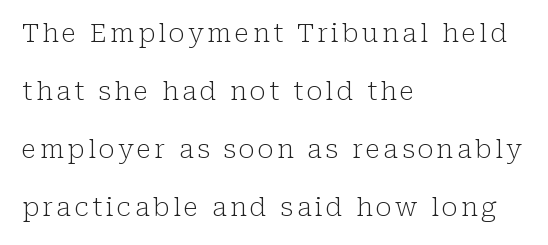
The image shows 26 px text type, upright; set left-aligned, loose line spacing (2.23x), not underlined.
